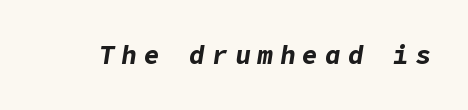
{"italic": "yes", "lean": "right", "slant_degrees": 9, "bold": "yes", "underline": "no", "letter_spacing": "wide", "letter_spacing_em": 0.27, "glyph_px": 26}
